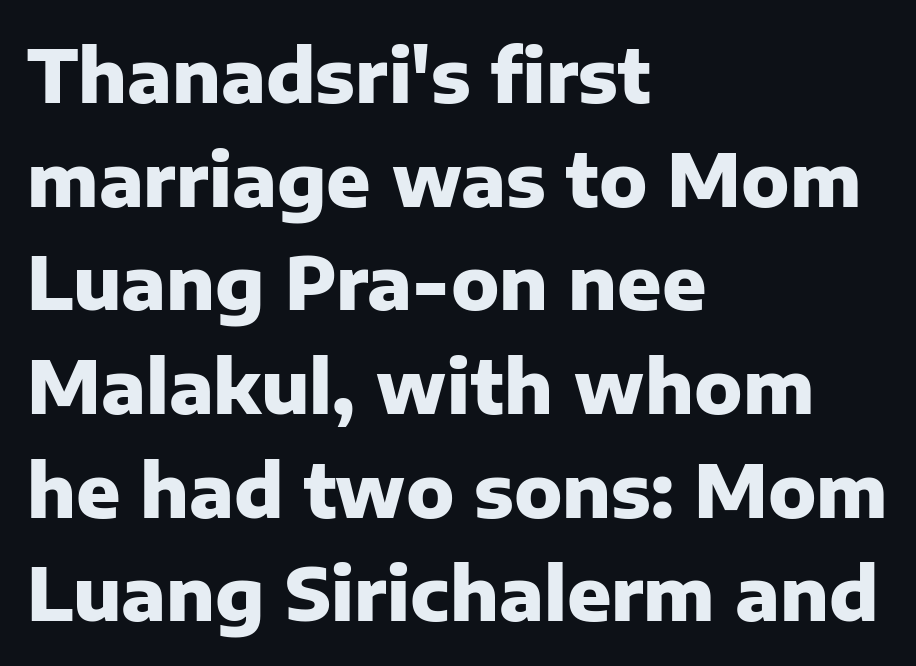
{"serif": "no", "italic": "no", "bold": "yes", "weight": "heavy", "width": "normal", "stroke_contrast": "low", "x_height": "medium", "monospaced": "no", "underline": "no", "align": "left", "line_spacing": "normal", "line_spacing_ratio": 1.42, "letter_spacing": "normal", "letter_spacing_em": 0.0, "glyph_px": 73}
